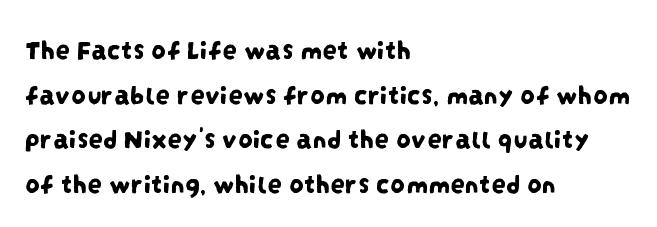
Check the space under the baseline: it is left empty. Note the varied advance widths — an 'i' is clearly narrower than an 'm'. Classification — sans serif. The letters sit at their default tracking, neither squeezed nor spread. If you drew a ruler down the left edge, every line would touch it.
